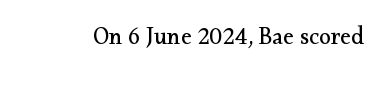
Only glyphs here, with clear space below each row. Notice how the stems are strictly vertical — no italics here. Between one letter and the next there's only the usual sliver of space. Is this a heavy cut? Hardly; it is regular or lighter.
